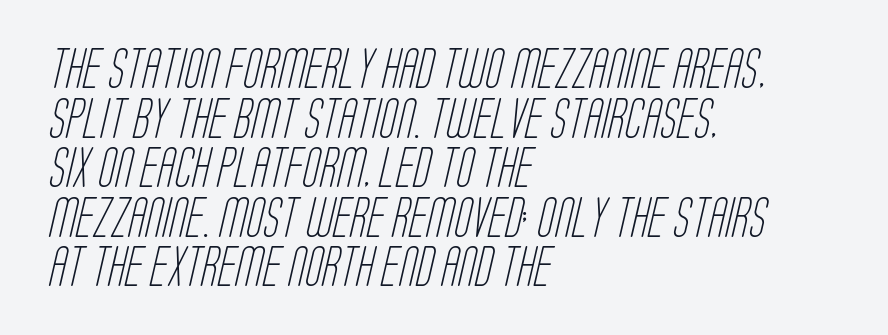
{"serif": "no", "bold": "no", "weight": "light", "width": "condensed", "stroke_contrast": "low", "x_height": "large", "monospaced": "no", "underline": "no", "align": "left", "line_spacing_ratio": 1.24, "letter_spacing": "normal", "letter_spacing_em": 0.0, "glyph_px": 40}
